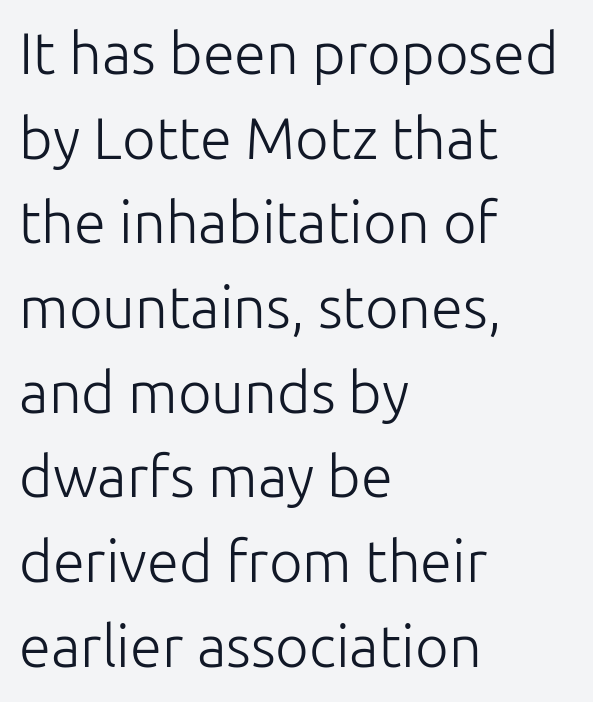
Q: Is the text bold? A: No.
Q: Is the text italic (slanted)? A: No, it is upright.
Q: Is the typeface a serif or a sans-serif typeface? A: Sans-serif.
Q: Is the text underlined? A: No.
Q: How is the paragraph aligned? A: Left-aligned.
Q: Is the spacing between letters normal or unusually wide? A: Normal.
Q: Is the spacing between lines tight, normal or loose? A: Normal.
Q: Width (condensed, normal, or wide)? A: Normal.
Q: Stroke contrast? A: Low.
Q: x-height? A: Medium.
Q: Monospaced? A: No.
